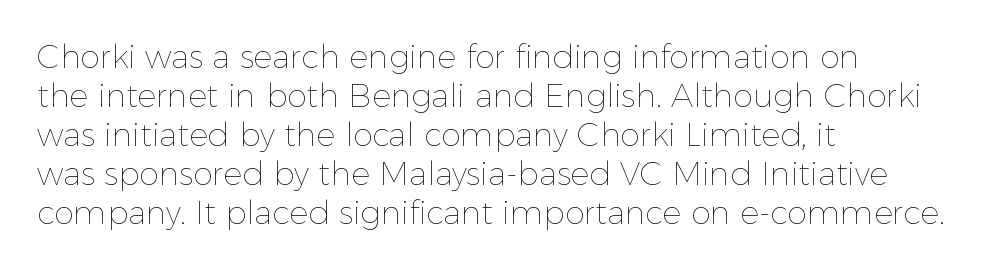
Q: Is the text bold? A: No.
Q: Is the text italic (slanted)? A: No, it is upright.
Q: Is the text underlined? A: No.
Q: How is the paragraph aligned? A: Left-aligned.
Q: Is the spacing between letters normal or unusually wide? A: Normal.
Q: Width (condensed, normal, or wide)? A: Normal.
Q: x-height? A: Medium.
Q: Monospaced? A: No.
